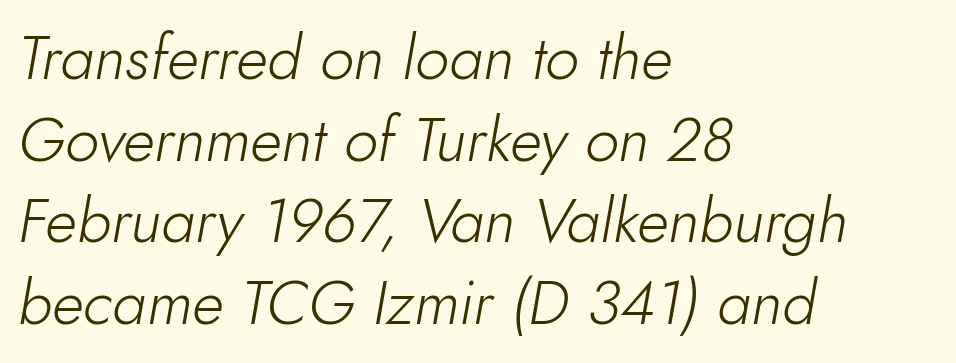
Varying glyph widths throughout — classic text-font behaviour. Leading matches the norm, producing a regular column. Observe the ordinary spacing: letters are neighbours, not strangers. The strokes carry an ordinary text weight at most. Characters are canted at an angle relative to the baseline's perpendicular. The string is rendered with underlining switched off.
